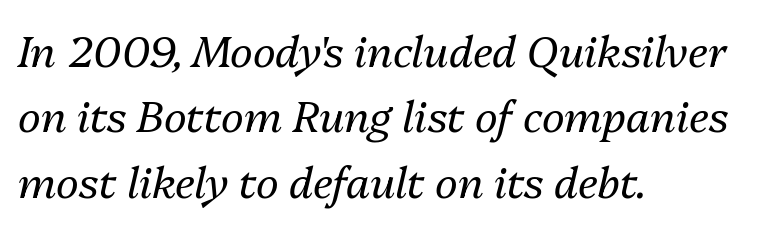
The cut favours lightness, reaching ordinary text weight at its darkest. Proportional: the letters do not fall into vertical columns. Has an underline been added? It has not. This rendering uses left alignment, leaving the right contour irregular. In terms of letterspacing, this is plain default setting.
